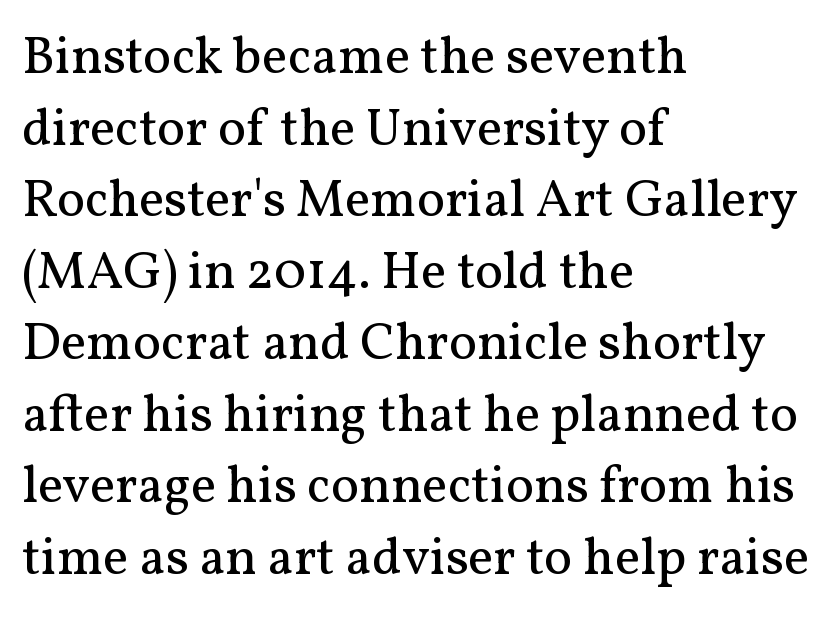
The characters are drawn with everyday or finer stroke widths. The rendering uses natural spacing where letterforms have individual widths. Interline gaps are of average width in this sample. Horizontal alignment here is leftward, the default for most running prose.
